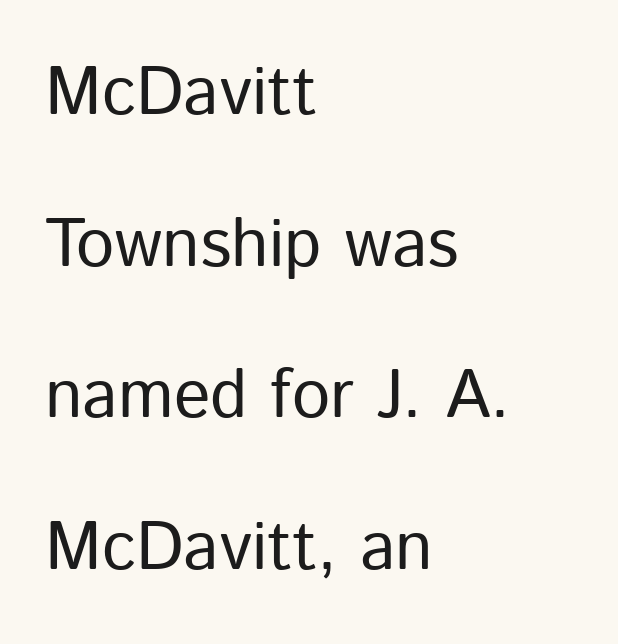
Q: Is the text bold? A: No.
Q: Is the text italic (slanted)? A: No, it is upright.
Q: Is the typeface a serif or a sans-serif typeface? A: Sans-serif.
Q: Is the text underlined? A: No.
Q: How is the paragraph aligned? A: Left-aligned.
Q: Is the spacing between letters normal or unusually wide? A: Normal.
Q: Is the spacing between lines tight, normal or loose? A: Loose.
Q: Width (condensed, normal, or wide)? A: Normal.
Q: Stroke contrast? A: Low.
Q: x-height? A: Medium.
Q: Monospaced? A: No.
